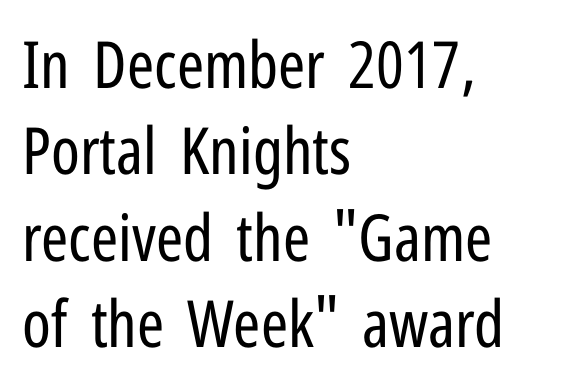
{"serif": "no", "italic": "no", "bold": "no", "weight": "regular", "width": "condensed", "stroke_contrast": "low", "x_height": "medium", "monospaced": "no", "underline": "no", "align": "left", "line_spacing": "normal", "line_spacing_ratio": 1.33, "letter_spacing": "normal", "letter_spacing_em": 0.0, "glyph_px": 65}
